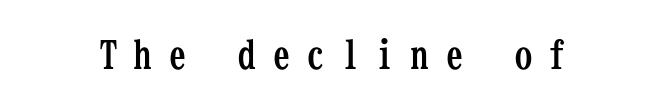
{"serif": "yes", "italic": "no", "bold": "yes", "weight": "semibold", "width": "condensed", "stroke_contrast": "low", "x_height": "medium", "monospaced": "yes", "underline": "no", "letter_spacing": "wide", "letter_spacing_em": 0.41, "glyph_px": 38}
